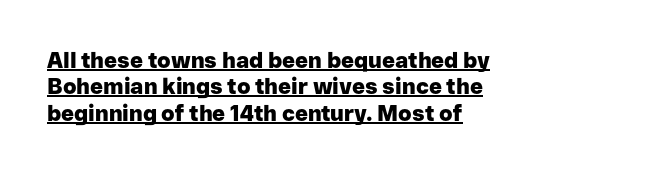
Q: Is the text bold? A: Yes.
Q: Is the text italic (slanted)? A: No, it is upright.
Q: Is the text underlined? A: Yes.
Q: How is the paragraph aligned? A: Left-aligned.
Q: Is the spacing between letters normal or unusually wide? A: Normal.
